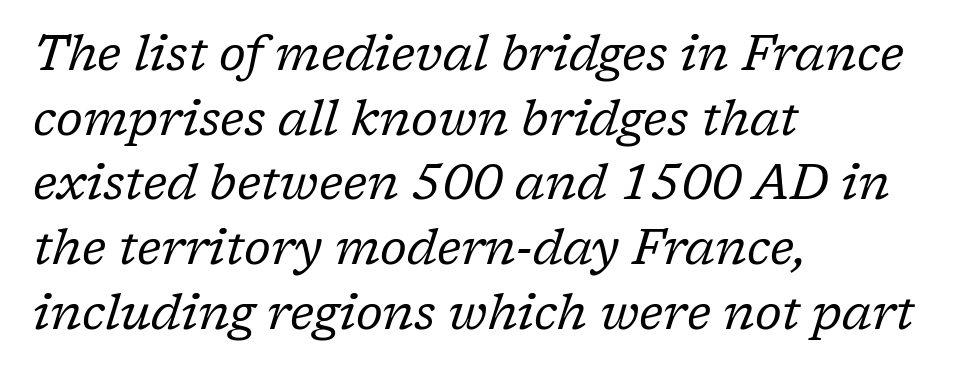
The passage shown is typed in a proportional face where columns would drift. Observe the serifs anchoring each vertical stroke in this sample. You can tell it's italic because the verticals aren't actually vertical. Underlining? Definitely not there. Letters have the restrained weight of plain body copy at most. This sample keeps an unexceptional amount of space between lines.
